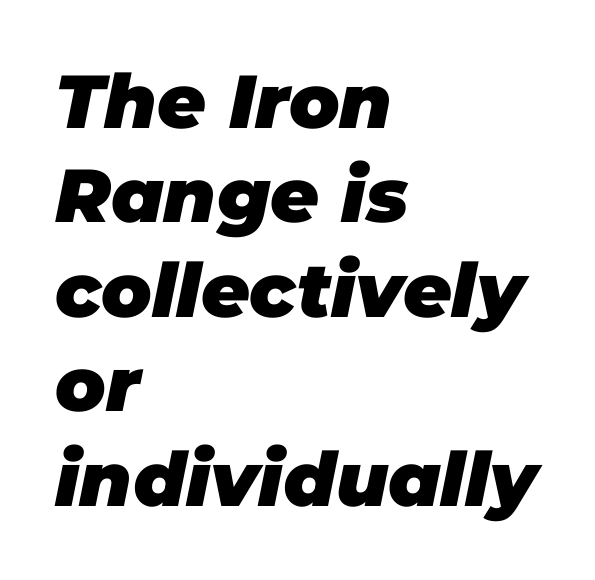
{"italic": "yes", "lean": "right", "slant_degrees": 11, "bold": "yes", "weight": "heavy", "width": "normal", "stroke_contrast": "low", "x_height": "large", "monospaced": "no", "underline": "no", "align": "left", "line_spacing": "normal", "line_spacing_ratio": 1.26, "letter_spacing": "normal", "letter_spacing_em": 0.0, "glyph_px": 75}
